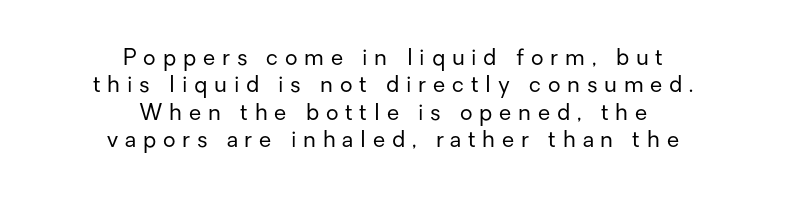
Underlining? Definitely not there. Unlike italic type, these characters show no tilt at all. This sample is center-justified, so both line endings float freely. You could only call the tracking loose — the letters float apart. The font is comparable to plain body text, perhaps lighter.
